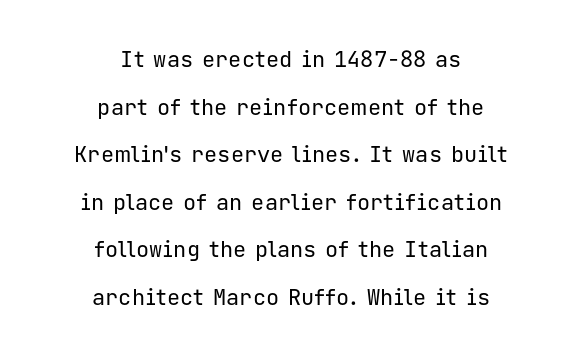
Q: Is the text bold? A: No.
Q: Is the text italic (slanted)? A: No, it is upright.
Q: Is the text underlined? A: No.
Q: How is the paragraph aligned? A: Centered.
Q: Is the spacing between letters normal or unusually wide? A: Normal.
Q: Is the spacing between lines tight, normal or loose? A: Loose.
